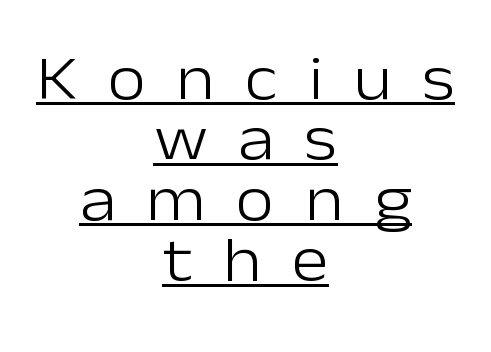
Q: Is the text bold? A: No.
Q: Is the text italic (slanted)? A: No, it is upright.
Q: Is the typeface a serif or a sans-serif typeface? A: Sans-serif.
Q: Is the text underlined? A: Yes.
Q: How is the paragraph aligned? A: Centered.
Q: Is the spacing between letters normal or unusually wide? A: Unusually wide.
Q: Is the spacing between lines tight, normal or loose? A: Tight.
Q: Width (condensed, normal, or wide)? A: Normal.
Q: Stroke contrast? A: Low.
Q: x-height? A: Medium.
Q: Monospaced? A: No.
